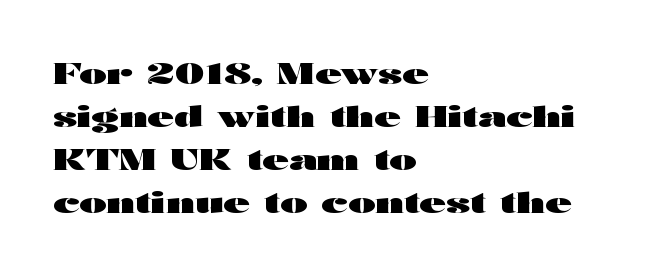
The image shows 29 px heavy, wide type, upright; set left-aligned, normal line spacing (1.48x), normal letter spacing, not underlined; high stroke contrast and a medium x-height.
